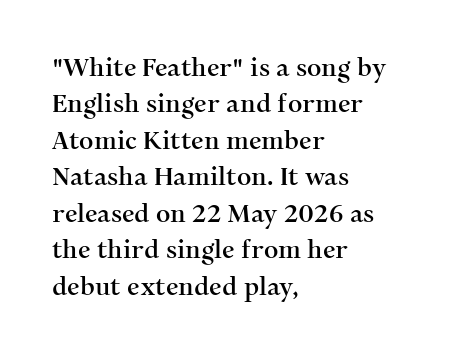
Plain, unruled lines of type. The type is set solid horizontally, with unmodified tracking. Tall strokes in this sample are plumb rather than angled. Regarding leading, the lines here are spaced in the standard way.
